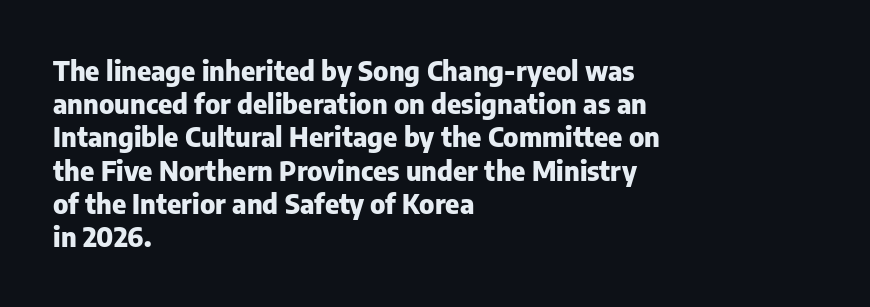
There is no visible air inserted between adjacent glyphs. In terms of weight, the rendering is a true, heavy bold. Visually the block forms a straight wall on the left and a jagged coastline on the right. Lines of text with bare space underneath. If you drew a line through each stem, it would be perfectly vertical.
